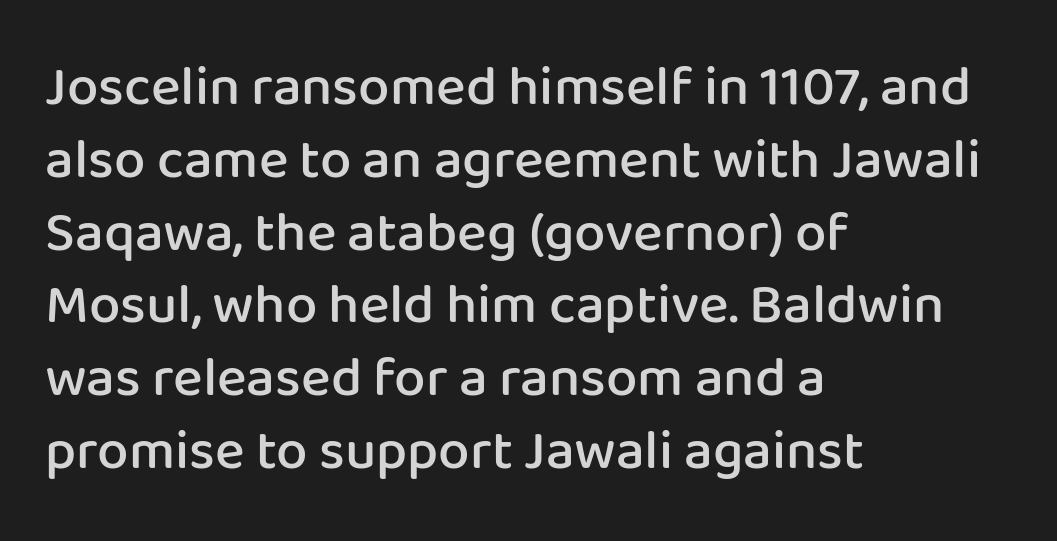
Its strokes are somewhat broadened, the hallmark of semibold type. You can tell it's not italic because the verticals are truly vertical. No word sits above an underline. Leading: standard. Is the block centered? No — it sits flush against the left margin.
